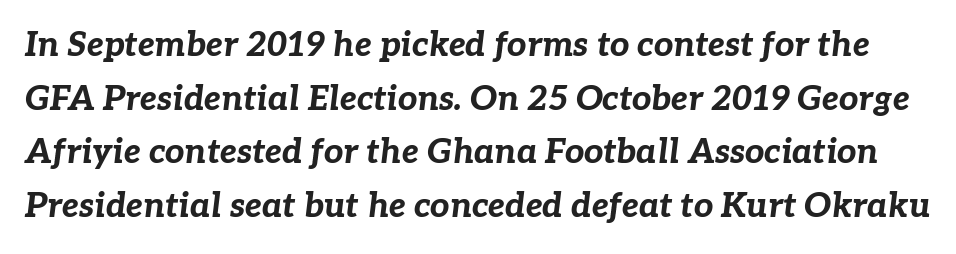
{"italic": "yes", "lean": "right", "slant_degrees": 7, "bold": "yes", "weight": "bold", "width": "normal", "stroke_contrast": "low", "x_height": "medium", "monospaced": "no", "underline": "no", "line_spacing": "normal", "line_spacing_ratio": 1.58, "letter_spacing": "normal", "letter_spacing_em": 0.0, "glyph_px": 34}
